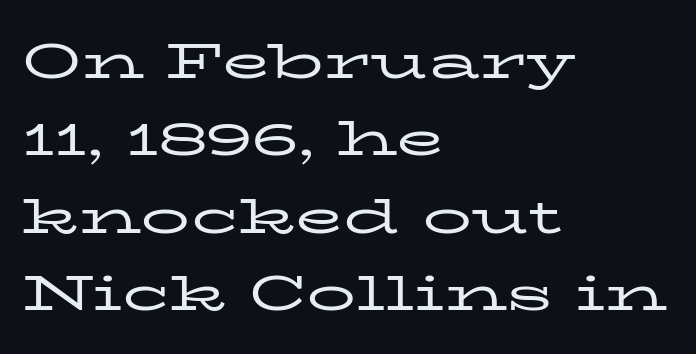
{"serif": "yes", "italic": "no", "bold": "no", "weight": "regular", "width": "wide", "stroke_contrast": "low", "x_height": "medium", "monospaced": "no", "underline": "no", "align": "left", "line_spacing": "normal", "line_spacing_ratio": 1.58, "letter_spacing": "normal", "letter_spacing_em": 0.0, "glyph_px": 49}
